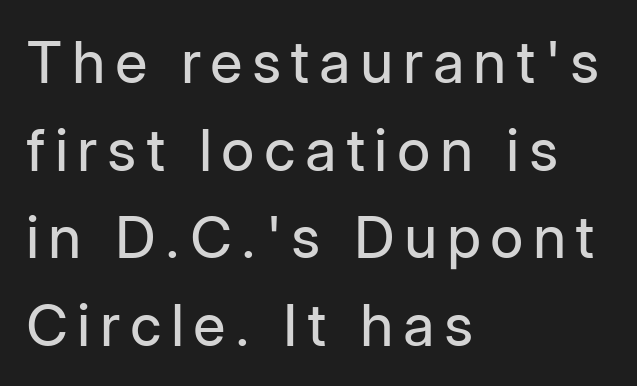
Q: Is the text bold? A: No.
Q: Is the text italic (slanted)? A: No, it is upright.
Q: Is the typeface a serif or a sans-serif typeface? A: Sans-serif.
Q: Is the text underlined? A: No.
Q: How is the paragraph aligned? A: Left-aligned.
Q: Is the spacing between lines tight, normal or loose? A: Normal.
Q: Width (condensed, normal, or wide)? A: Normal.
Q: Stroke contrast? A: Low.
Q: x-height? A: Medium.
Q: Monospaced? A: No.
